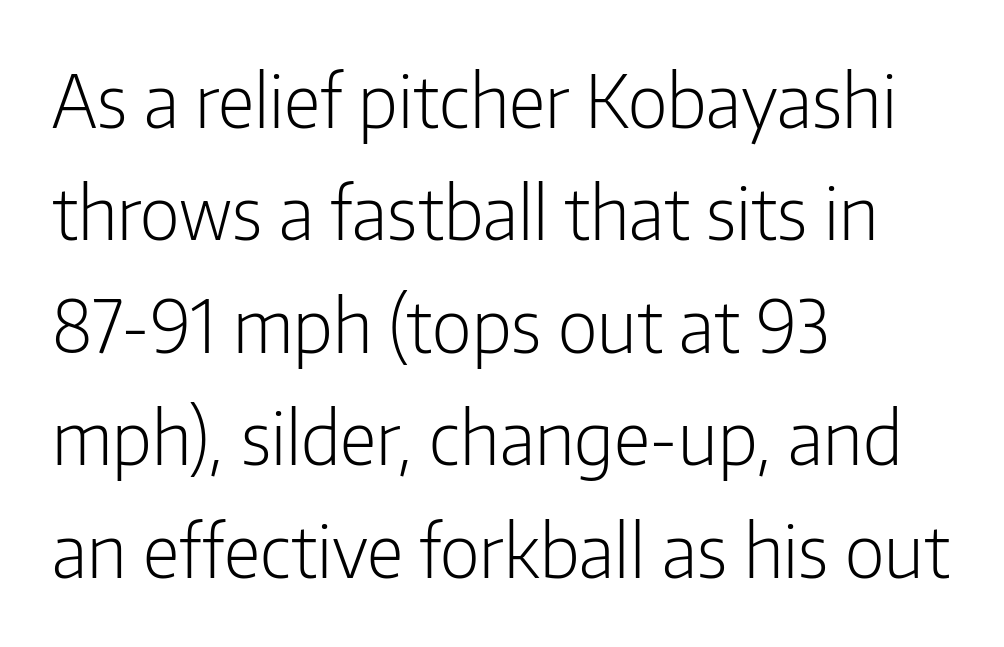
{"serif": "no", "italic": "no", "bold": "no", "weight": "light", "width": "condensed", "stroke_contrast": "low", "x_height": "medium", "monospaced": "no", "underline": "no", "align": "left", "line_spacing": "normal", "line_spacing_ratio": 1.54, "letter_spacing": "normal", "letter_spacing_em": 0.0, "glyph_px": 73}
